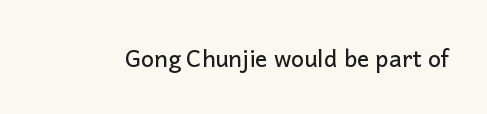
Q: Is the text italic (slanted)? A: No, it is upright.
Q: Is the text underlined? A: No.
Q: Is the spacing between letters normal or unusually wide? A: Normal.
